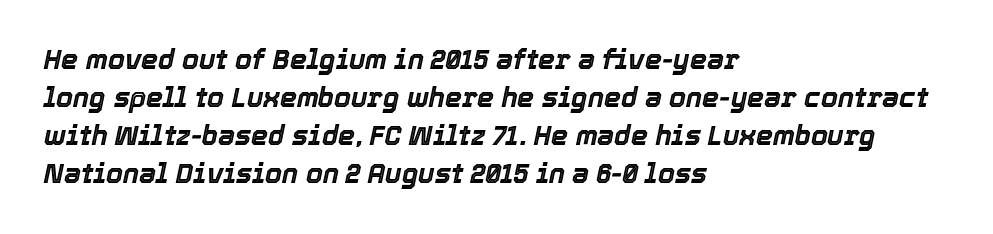
Would a proofreader flag this as italicized? Yes. Standard letterfit; no display-style spreading of the glyphs. The zone under the glyphs is completely vacant. These lines are set flush left with a ragged right edge.
